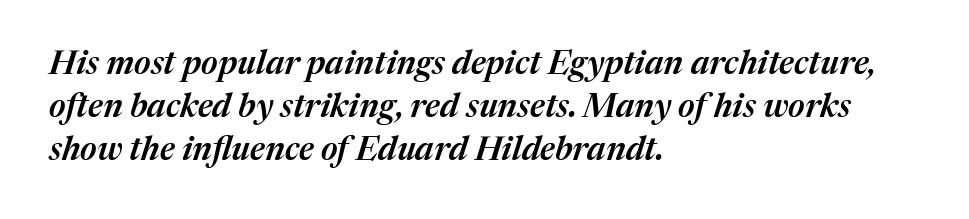
The image shows 33 px semibold type, italic (leaning right); set left-aligned, normal line spacing (1.31x), normal letter spacing, not underlined; medium stroke contrast and a medium x-height.
